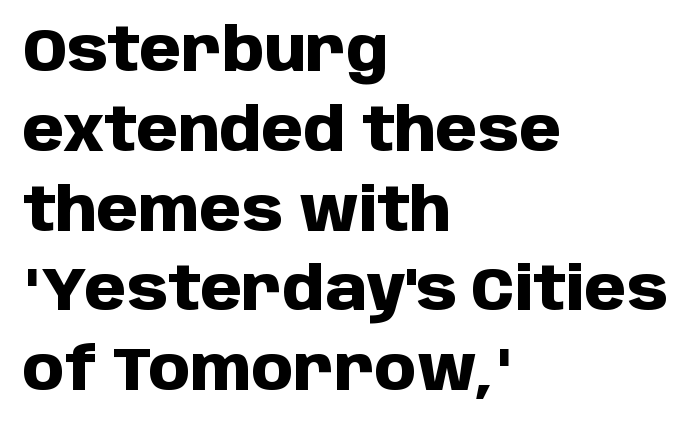
The image shows 60 px heavy sans-serif type, upright; set left-aligned, normal line spacing (1.33x), normal letter spacing, not underlined; low stroke contrast and a large x-height.
